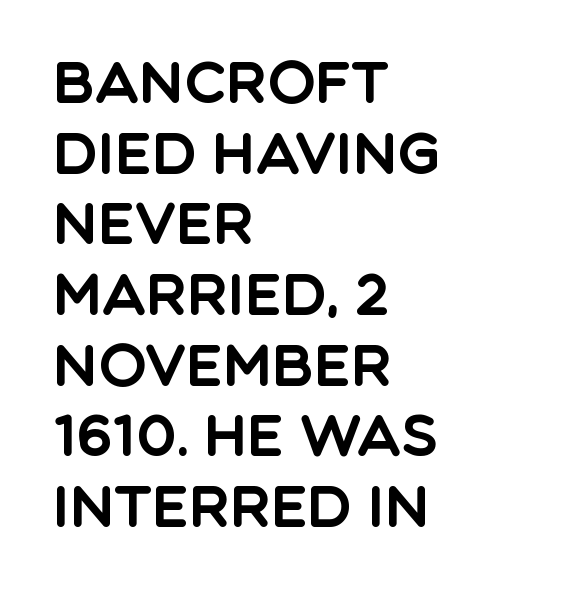
The type sits square on the baseline with zero lean. The rendering uses natural spacing where letterforms have individual widths. These lines keep a tight, regular rhythm from letter to letter. Left-aligned paragraph, ragged on the right. Plain, unruled lines of type.
